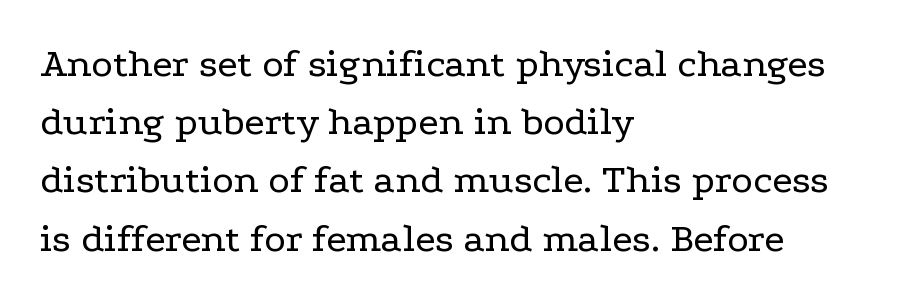
{"serif": "yes", "italic": "no", "bold": "no", "weight": "regular", "width": "wide", "stroke_contrast": "low", "x_height": "medium", "monospaced": "no", "underline": "no", "align": "left", "line_spacing": "normal", "line_spacing_ratio": 1.42, "letter_spacing": "normal", "letter_spacing_em": 0.0, "glyph_px": 41}
